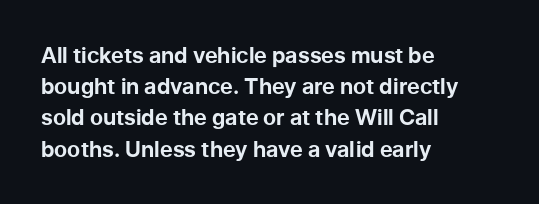
The image shows 22 px bold type, upright; set left-aligned, normal line spacing (1.42x), normal letter spacing, not underlined.
